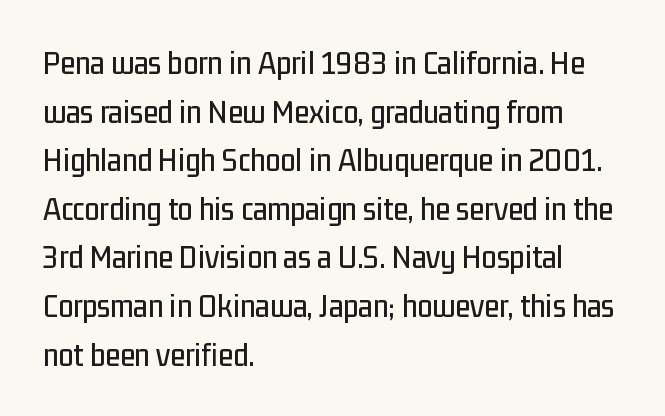
A clean baseline with only descenders dipping below it. There is no visible air inserted between adjacent glyphs. Horizontal alignment here is leftward, the default for most running prose. Proportional: the letters do not fall into vertical columns.
